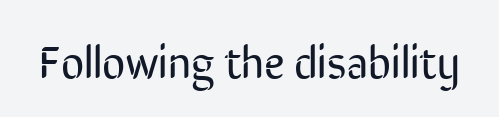
Q: Is the text bold? A: No.
Q: Is the text italic (slanted)? A: No, it is upright.
Q: Is the typeface a serif or a sans-serif typeface? A: Sans-serif.
Q: Is the text underlined? A: No.
Q: Is the spacing between letters normal or unusually wide? A: Normal.
Q: Width (condensed, normal, or wide)? A: Condensed.
Q: Stroke contrast? A: Low.
Q: x-height? A: Medium.
Q: Monospaced? A: No.
